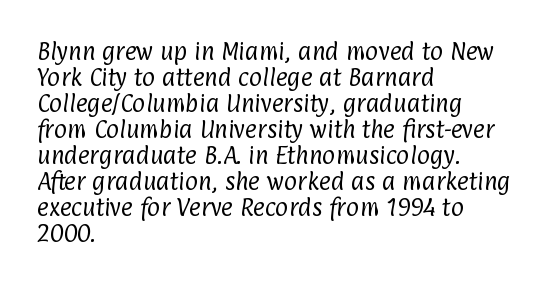
Honestly, there is no underline to notice here at all. Every row of glyphs begins at an identical x-position on the left. Inter-character spacing is left at the font's built-in metrics. No heavy texture on the line: the type isn't bold. Normally led — the rows are evenly, conventionally spaced.
